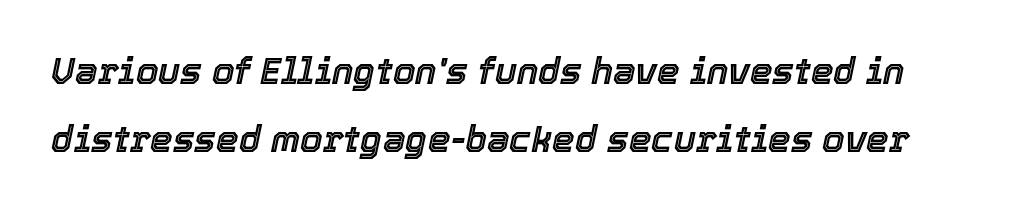
The gaps between neighbouring characters are ordinary and unremarkable. Do the characters align in a grid? No, the font is proportional. A bare baseline throughout the passage. Looking at the ascenders, they clearly lean.
